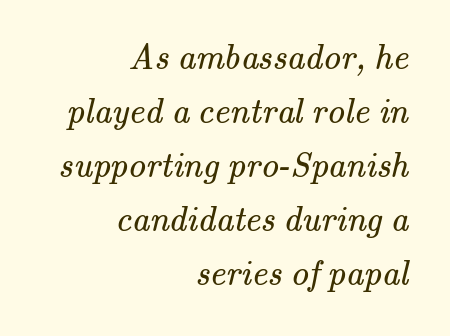
The image shows 35 px regular-weight serif type; set right-aligned, normal line spacing (1.54x), normal letter spacing, not underlined; medium stroke contrast and a small x-height.
